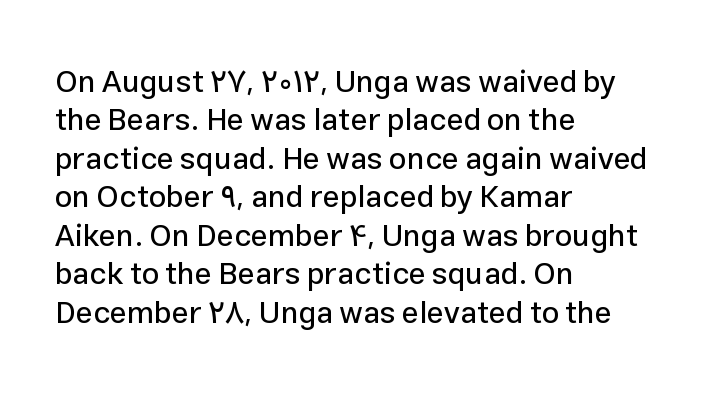
Q: Is the text italic (slanted)? A: No, it is upright.
Q: Is the typeface a serif or a sans-serif typeface? A: Sans-serif.
Q: Is the text underlined? A: No.
Q: How is the paragraph aligned? A: Left-aligned.
Q: Is the spacing between letters normal or unusually wide? A: Normal.
Q: Width (condensed, normal, or wide)? A: Normal.
Q: Stroke contrast? A: Low.
Q: x-height? A: Medium.
Q: Monospaced? A: No.
